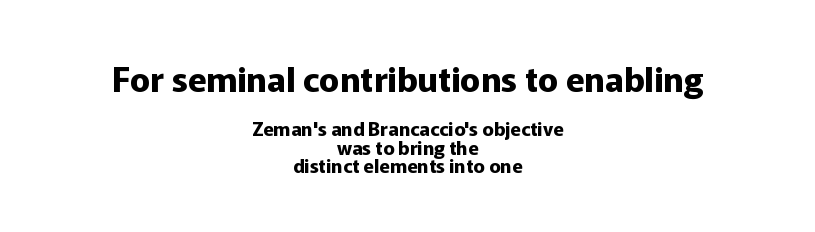
Q: Is the text bold? A: Yes.
Q: Is the text italic (slanted)? A: No, it is upright.
Q: Is the typeface a serif or a sans-serif typeface? A: Sans-serif.
Q: Is the text underlined? A: No.
Q: How is the paragraph aligned? A: Centered.
Q: Is the spacing between letters normal or unusually wide? A: Normal.
Q: Is the spacing between lines tight, normal or loose? A: Tight.
Q: Which block of text is set in a larger size, the first (top) or the second (bottom)? A: The first (top) one.
Q: Width (condensed, normal, or wide)? A: Normal.
Q: Stroke contrast? A: Low.
Q: x-height? A: Medium.
Q: Monospaced? A: No.
